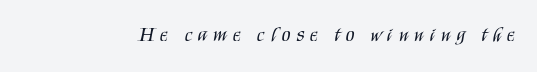
Q: Is the text bold? A: No.
Q: Is the text italic (slanted)? A: Yes.
Q: Is the text underlined? A: No.
Q: Is the spacing between letters normal or unusually wide? A: Unusually wide.
